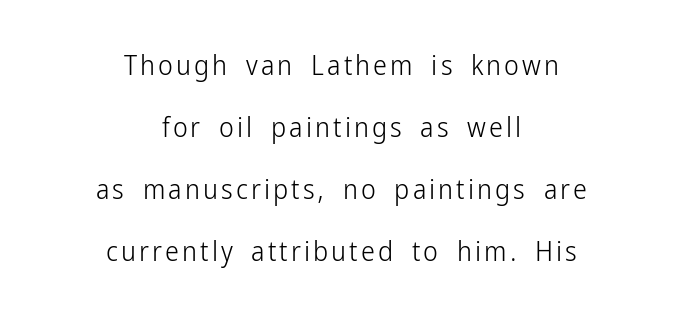
{"serif": "no", "italic": "no", "bold": "no", "weight": "light", "width": "condensed", "stroke_contrast": "low", "x_height": "medium", "monospaced": "no", "underline": "no", "align": "center", "line_spacing": "loose", "line_spacing_ratio": 2.22, "glyph_px": 28}
